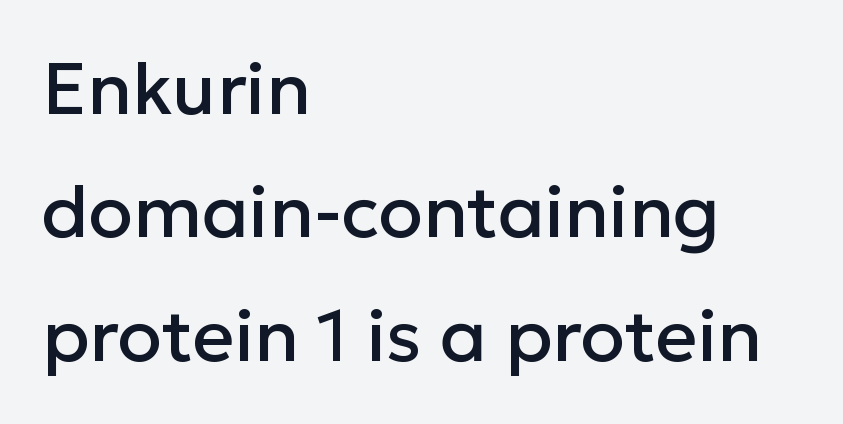
Q: Is the text italic (slanted)? A: No, it is upright.
Q: Is the typeface a serif or a sans-serif typeface? A: Sans-serif.
Q: Is the text underlined? A: No.
Q: How is the paragraph aligned? A: Left-aligned.
Q: Is the spacing between letters normal or unusually wide? A: Normal.
Q: Is the spacing between lines tight, normal or loose? A: Normal.
Q: Width (condensed, normal, or wide)? A: Normal.
Q: Stroke contrast? A: Low.
Q: x-height? A: Medium.
Q: Monospaced? A: No.
